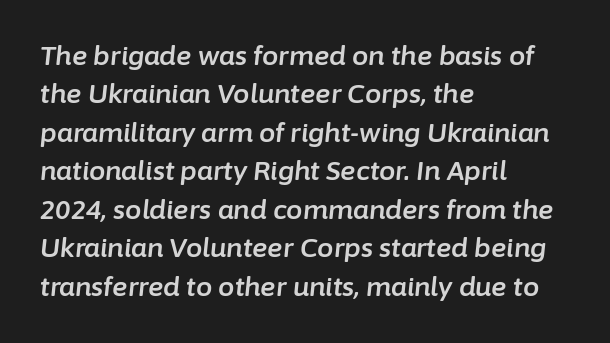
The image shows 26 px text type, italic (leaning right); set left-aligned, normal line spacing (1.48x), normal letter spacing, not underlined.
